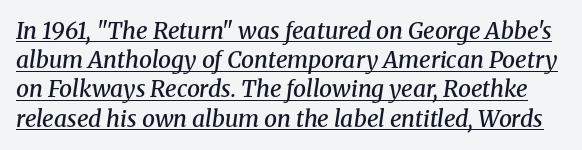
Beneath each row of characters lies a ruled line. A bit beefed up — I'd call it semibold rather than bold. Nobody touched the tracking dial on this one. Slanted lettering throughout.
